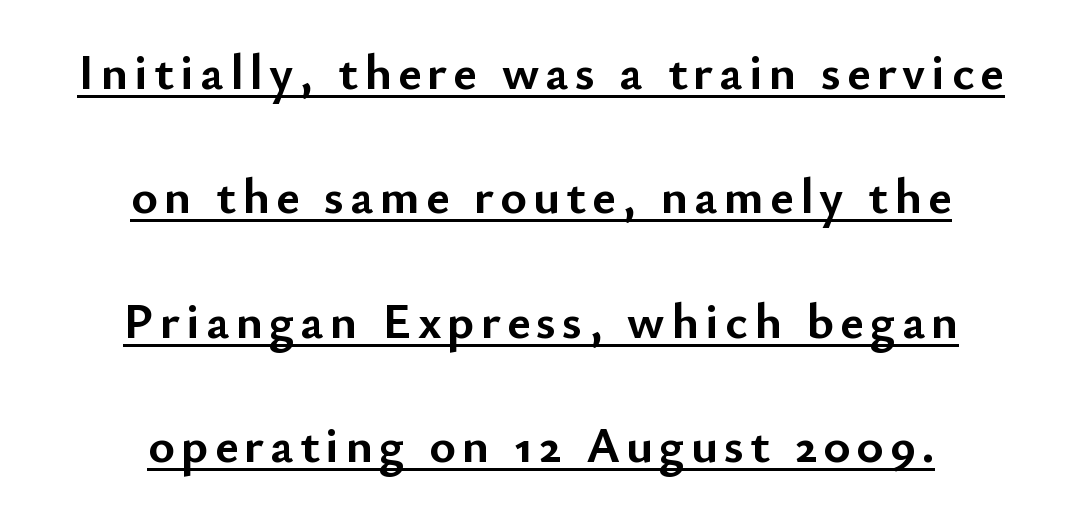
Q: Is the text bold? A: Yes.
Q: Is the text italic (slanted)? A: No, it is upright.
Q: Is the typeface a serif or a sans-serif typeface? A: Sans-serif.
Q: Is the text underlined? A: Yes.
Q: How is the paragraph aligned? A: Centered.
Q: Is the spacing between lines tight, normal or loose? A: Loose.
Q: Width (condensed, normal, or wide)? A: Normal.
Q: Stroke contrast? A: Low.
Q: x-height? A: Small.
Q: Monospaced? A: No.
